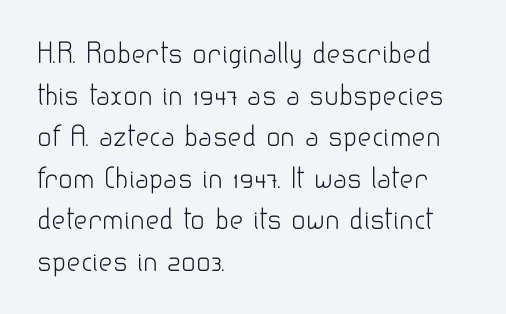
The image shows 27 px text type, upright; set left-aligned, normal line spacing (1.54x), normal letter spacing, not underlined.
